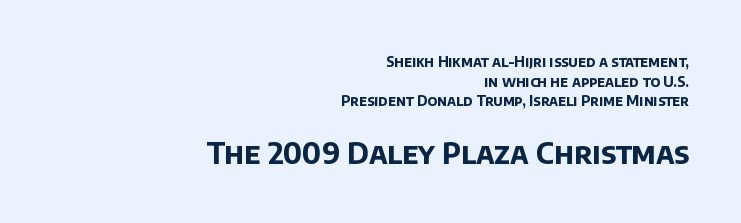
{"serif": "no", "bold": "yes", "weight": "bold", "width": "normal", "stroke_contrast": "low", "x_height": "large", "monospaced": "no", "underline": "no", "align": "right", "line_spacing": "normal", "line_spacing_ratio": 1.4, "letter_spacing": "normal", "letter_spacing_em": 0.0, "larger_block": "second", "size_ratio": 2.07, "glyph_px": 29}
